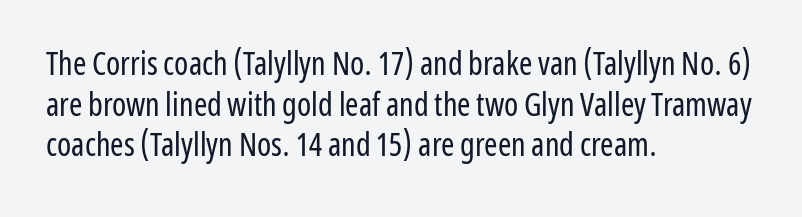
Spacing verdict: proportional, widths tailored to each character. A clean baseline with only descenders dipping below it. Compared with a typical body face, this is equally light or lighter still. The tracking reads as untouched default to a designer's eye.
